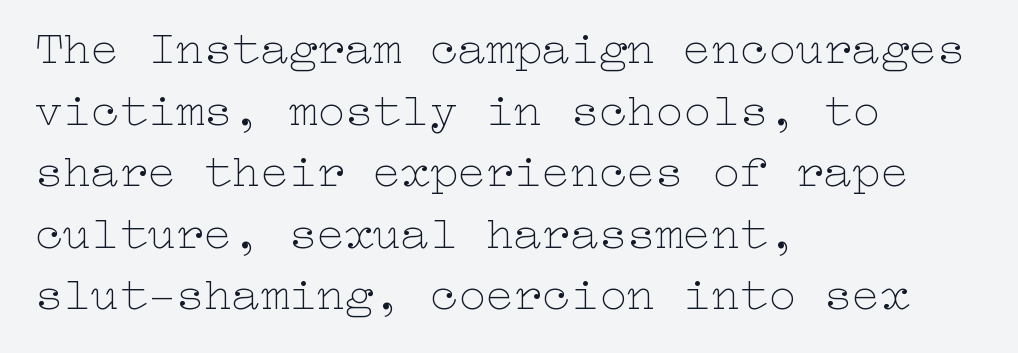
Q: Is the text bold? A: No.
Q: Is the text italic (slanted)? A: No, it is upright.
Q: Is the text underlined? A: No.
Q: How is the paragraph aligned? A: Left-aligned.
Q: Is the spacing between letters normal or unusually wide? A: Normal.
Q: Is the spacing between lines tight, normal or loose? A: Normal.
Q: Width (condensed, normal, or wide)? A: Wide.
Q: Stroke contrast? A: Low.
Q: x-height? A: Medium.
